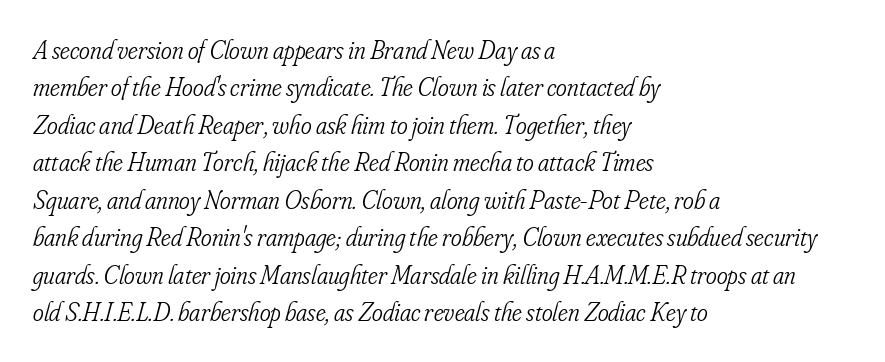
The image shows 26 px text type, italic (leaning right); set left-aligned, normal line spacing (1.44x), normal letter spacing, not underlined.
